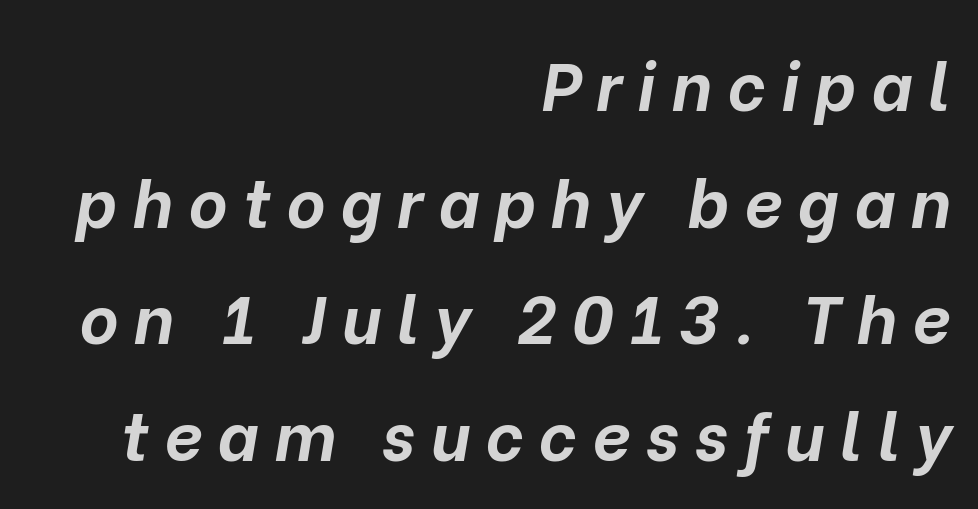
The image shows 67 px bold type, italic (leaning right); set right-aligned, line spacing 1.74x, unusually wide letter spacing (+0.23 em), not underlined; low stroke contrast and a medium x-height.
